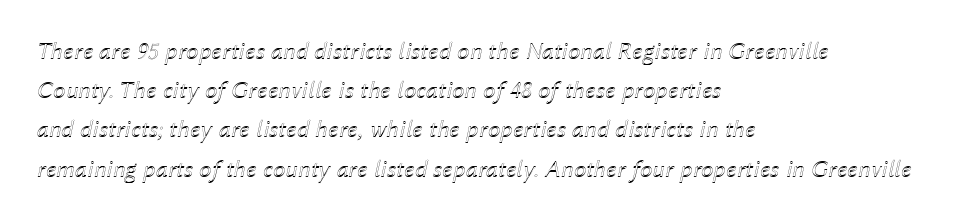
Q: Is the text italic (slanted)? A: Yes, it leans right by about 12 degrees.
Q: Is the text underlined? A: No.
Q: How is the paragraph aligned? A: Left-aligned.
Q: Is the spacing between letters normal or unusually wide? A: Normal.
Q: Is the spacing between lines tight, normal or loose? A: Normal.
